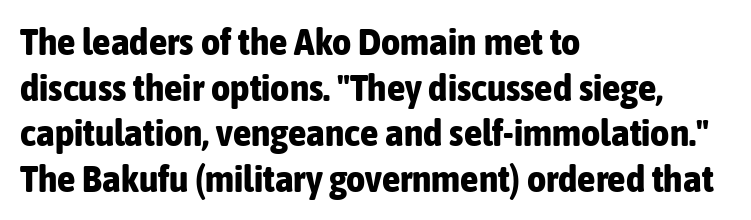
The image shows 37 px bold, condensed sans-serif type, upright; set left-aligned, line spacing 1.23x, normal letter spacing, not underlined; low stroke contrast and a medium x-height.
